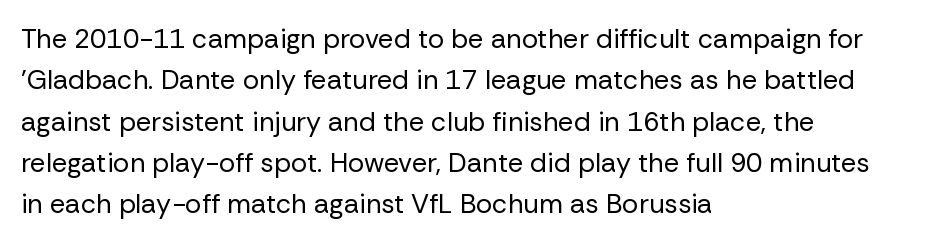
Q: Is the text bold? A: No.
Q: Is the text italic (slanted)? A: No, it is upright.
Q: Is the text underlined? A: No.
Q: How is the paragraph aligned? A: Left-aligned.
Q: Is the spacing between letters normal or unusually wide? A: Normal.
Q: Is the spacing between lines tight, normal or loose? A: Normal.
